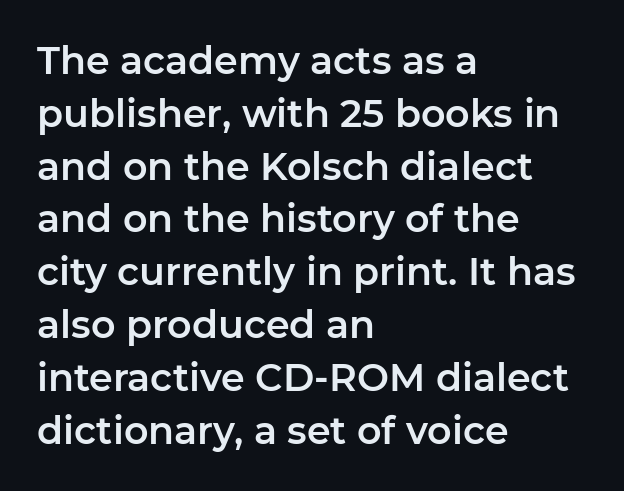
{"serif": "no", "italic": "no", "width": "normal", "stroke_contrast": "low", "x_height": "medium", "monospaced": "no", "underline": "no", "align": "left", "line_spacing": "normal", "line_spacing_ratio": 1.39, "letter_spacing": "normal", "letter_spacing_em": 0.0, "glyph_px": 38}
